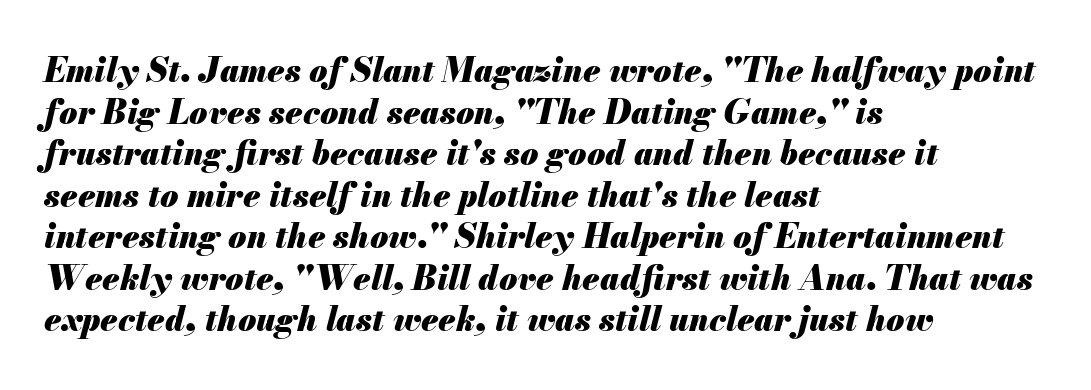
{"italic": "yes", "lean": "right", "slant_degrees": 13, "bold": "yes", "weight": "heavy", "width": "normal", "stroke_contrast": "medium", "x_height": "small", "monospaced": "no", "underline": "no", "align": "left", "line_spacing": "normal", "line_spacing_ratio": 1.26, "letter_spacing": "normal", "letter_spacing_em": 0.0, "glyph_px": 33}
